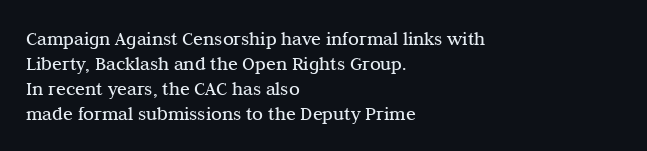
The image shows 20 px text type, upright; set left-aligned, normal line spacing (1.25x), normal letter spacing, not underlined.
